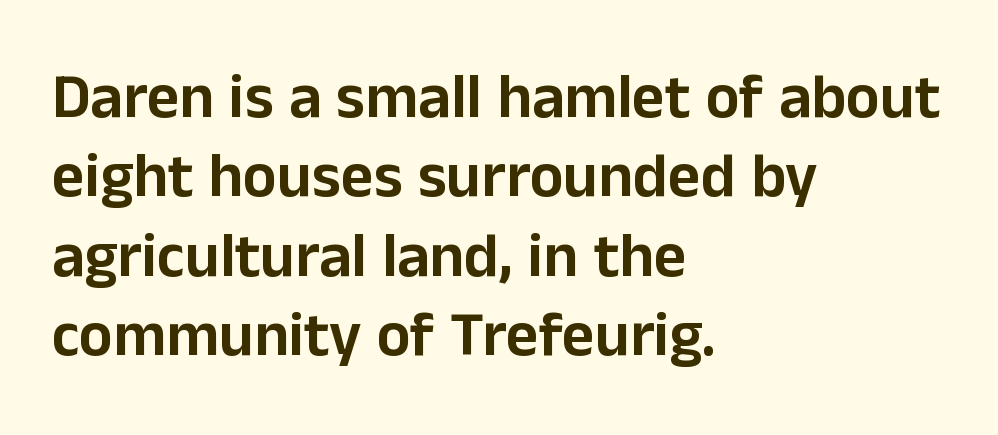
Descenders hang freely into open space. What kind of face is this? One without serifs — a sans. Upright lettering throughout. Letter spacing: default.
